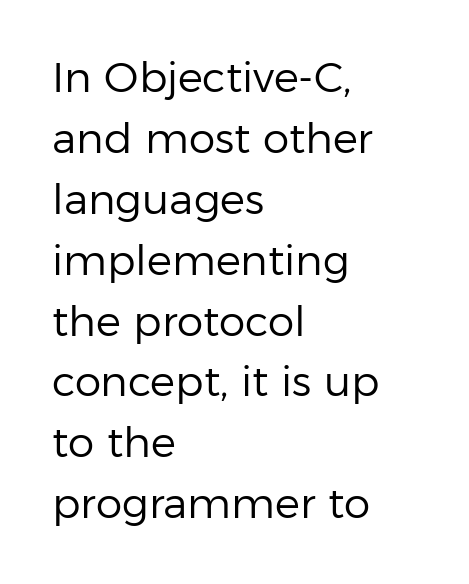
{"serif": "no", "italic": "no", "bold": "no", "weight": "regular", "width": "normal", "stroke_contrast": "low", "x_height": "medium", "monospaced": "no", "underline": "no", "align": "left", "line_spacing": "normal", "line_spacing_ratio": 1.45, "letter_spacing": "normal", "letter_spacing_em": 0.0, "glyph_px": 42}
